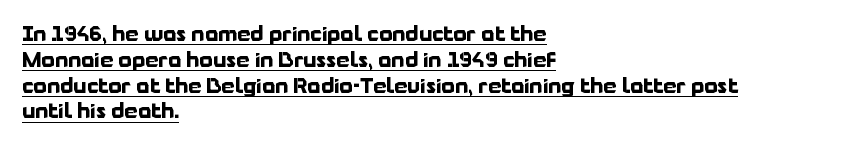
{"italic": "no", "bold": "yes", "underline": "yes", "align": "left", "line_spacing_ratio": 1.23, "letter_spacing": "normal", "letter_spacing_em": 0.0, "glyph_px": 21}
